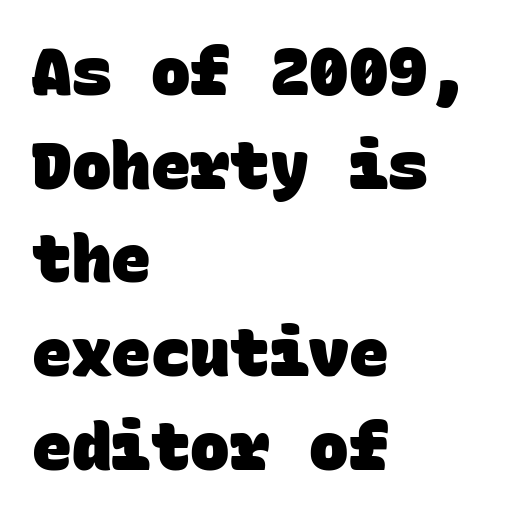
Q: Is the text bold? A: Yes.
Q: Is the typeface a serif or a sans-serif typeface? A: Sans-serif.
Q: Is the text underlined? A: No.
Q: How is the paragraph aligned? A: Left-aligned.
Q: Is the spacing between letters normal or unusually wide? A: Normal.
Q: Is the spacing between lines tight, normal or loose? A: Normal.
Q: Width (condensed, normal, or wide)? A: Normal.
Q: Stroke contrast? A: Low.
Q: x-height? A: Large.
Q: Monospaced? A: Yes.
